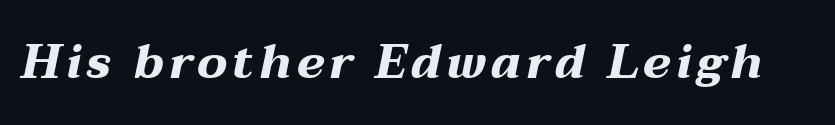
Q: Is the text bold? A: Yes.
Q: Is the text italic (slanted)? A: Yes, it leans right by about 12 degrees.
Q: Is the text underlined? A: No.
Q: Width (condensed, normal, or wide)? A: Wide.
Q: Stroke contrast? A: Medium.
Q: x-height? A: Medium.
Q: Monospaced? A: No.
